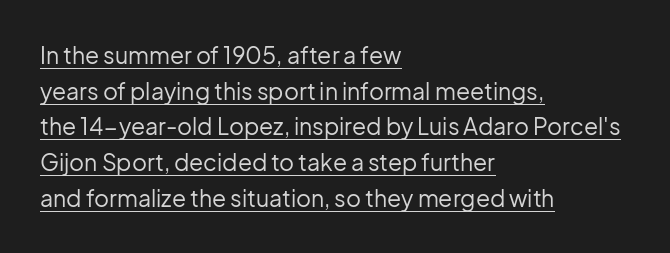
The words here are underlined. The font's upright variant was chosen for this text. The rendering uses a moderate line-height, typical for paragraphs. The letters sit at their default tracking, neither squeezed nor spread. Bold? No — there's no thickening of the strokes. One-word summary of the alignment: left.
